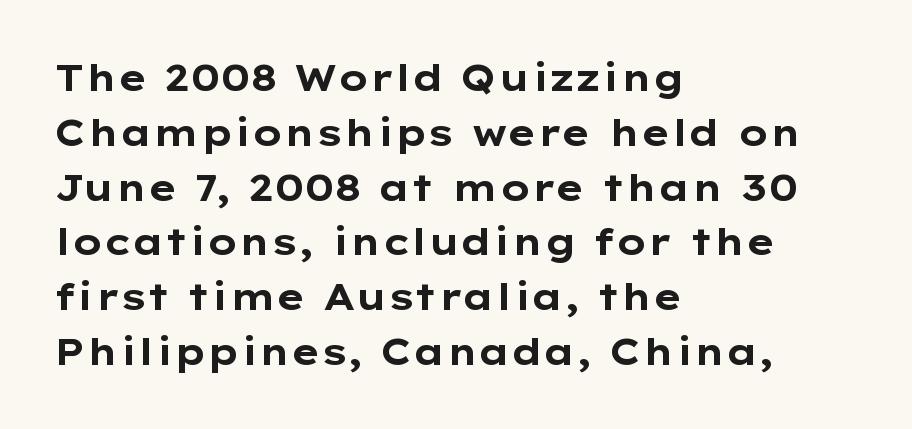
The image shows 37 px bold, wide sans-serif type, upright; set left-aligned, normal line spacing (1.48x), normal letter spacing, not underlined; low stroke contrast and a medium x-height.
